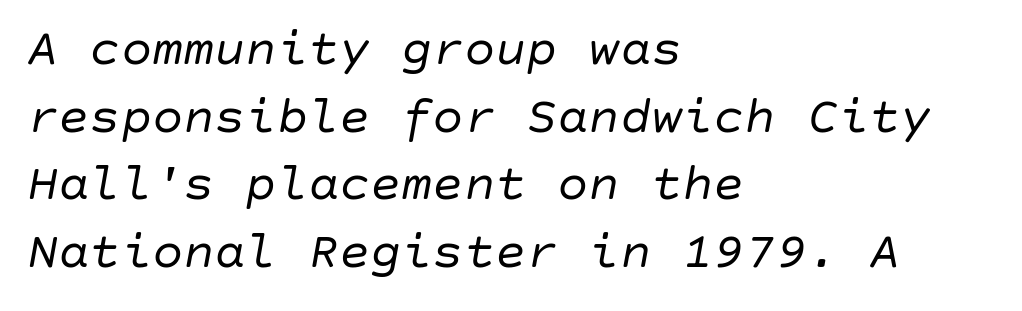
{"italic": "yes", "lean": "right", "slant_degrees": 10, "bold": "no", "weight": "regular", "width": "normal", "stroke_contrast": "low", "x_height": "large", "underline": "no", "align": "left", "line_spacing": "normal", "line_spacing_ratio": 1.3, "letter_spacing": "normal", "letter_spacing_em": 0.0, "glyph_px": 52}
